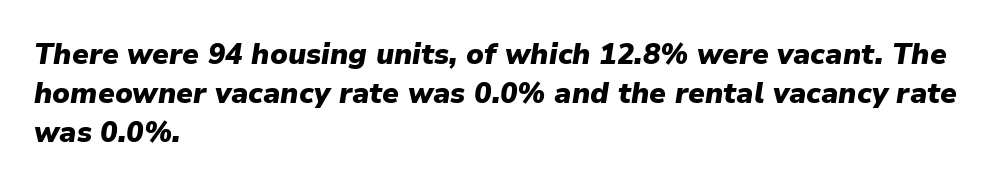
The image shows 29 px heavy type, italic (leaning right); set left-aligned, normal line spacing (1.34x), normal letter spacing, not underlined; low stroke contrast and a medium x-height.
